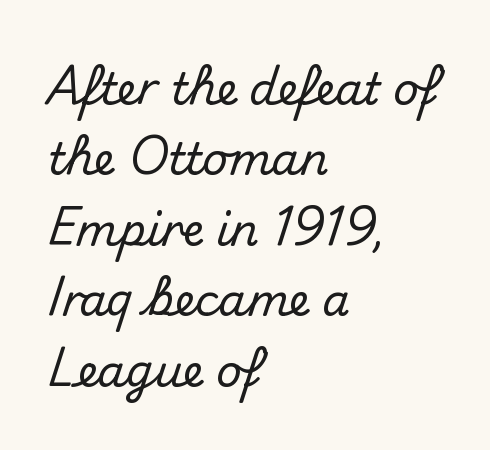
The image shows 44 px sans-serif type; set left-aligned, normal line spacing (1.6x), normal letter spacing, not underlined; medium stroke contrast and a small x-height.
